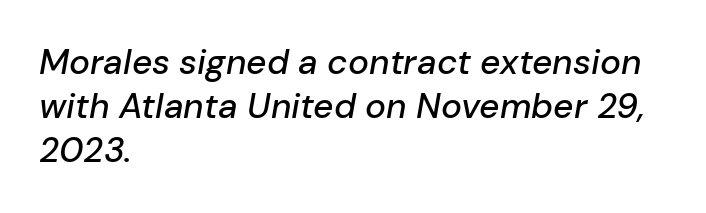
The image shows 35 px text type, italic (leaning right); set left-aligned, normal line spacing (1.26x), normal letter spacing, not underlined; low stroke contrast and a medium x-height.
